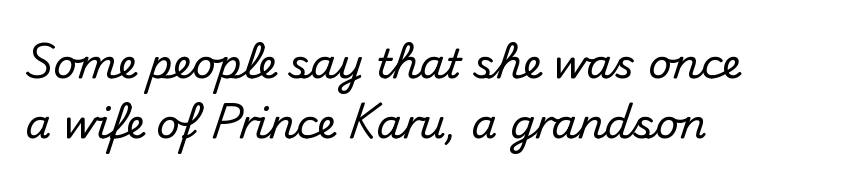
The lines sit at an ordinary, default distance from one another. Standard letterfit; no display-style spreading of the glyphs. Typeset ragged right — the left edge is the straight one.
